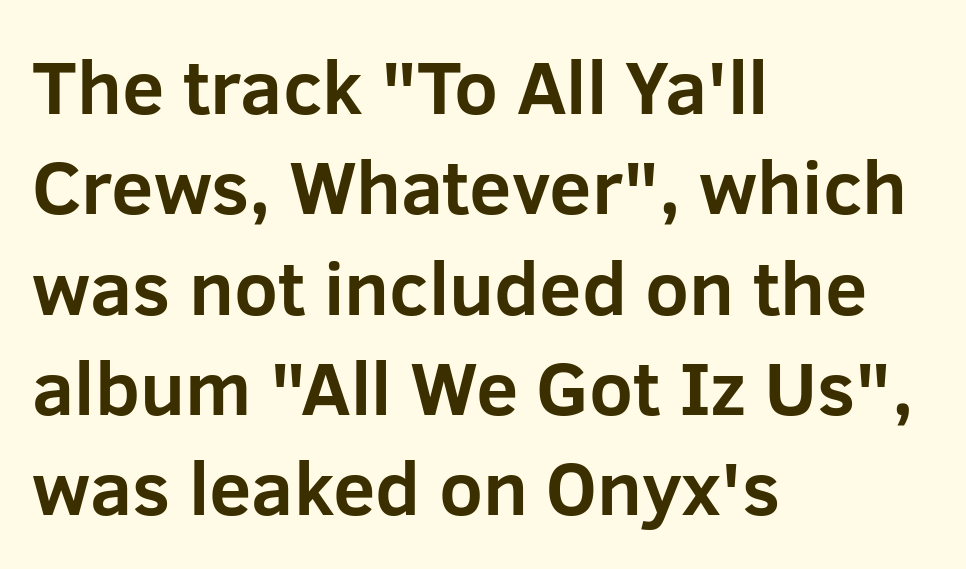
The image shows 76 px bold sans-serif type, upright; set left-aligned, normal line spacing (1.32x), normal letter spacing, not underlined; low stroke contrast and a medium x-height.
